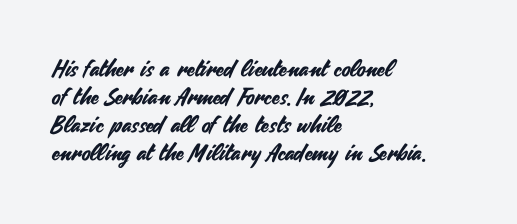
The image shows 23 px text type; set left-aligned, line spacing 1.22x, normal letter spacing, not underlined.
